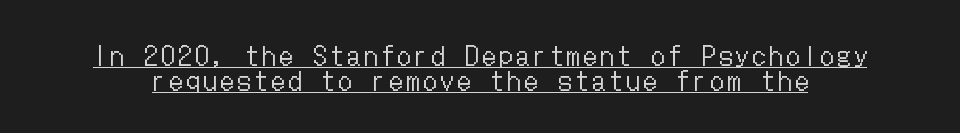
Q: Is the text bold? A: No.
Q: Is the text italic (slanted)? A: No, it is upright.
Q: Is the text underlined? A: Yes.
Q: Is the spacing between lines tight, normal or loose? A: Tight.
